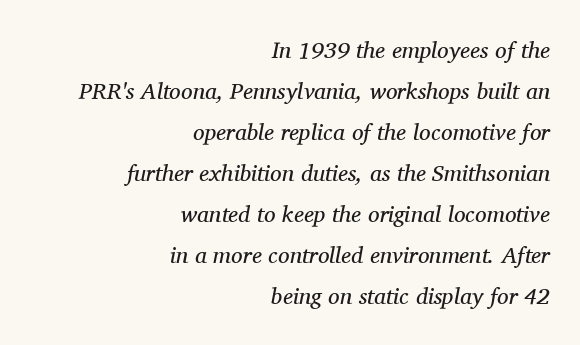
The image shows 23 px text type, italic (leaning right); set right-aligned, line spacing 1.78x, normal letter spacing, not underlined.
